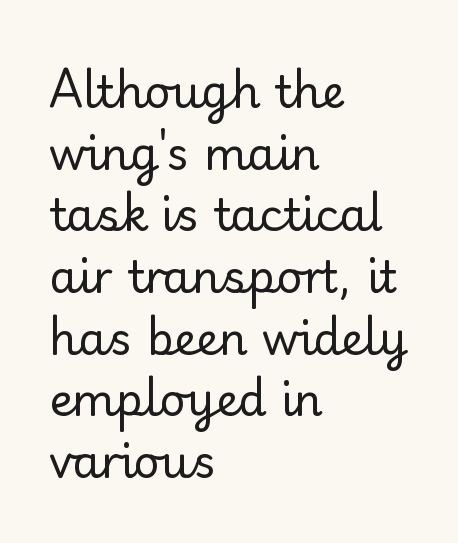
{"serif": "no", "italic": "no", "bold": "no", "weight": "regular", "width": "normal", "stroke_contrast": "low", "x_height": "small", "monospaced": "no", "underline": "no", "align": "left", "line_spacing": "normal", "line_spacing_ratio": 1.37, "letter_spacing": "normal", "letter_spacing_em": 0.0, "glyph_px": 45}
